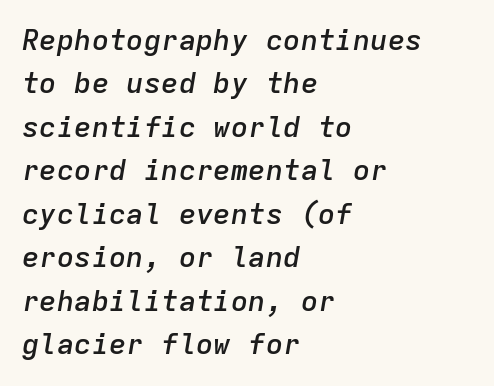
Q: Is the text bold? A: Semi-bold.
Q: Is the text italic (slanted)? A: Yes, it leans right by about 9 degrees.
Q: Is the text underlined? A: No.
Q: How is the paragraph aligned? A: Left-aligned.
Q: Is the spacing between letters normal or unusually wide? A: Normal.
Q: Is the spacing between lines tight, normal or loose? A: Normal.
Q: Width (condensed, normal, or wide)? A: Normal.
Q: Stroke contrast? A: Low.
Q: x-height? A: Medium.
Q: Monospaced? A: Yes.
